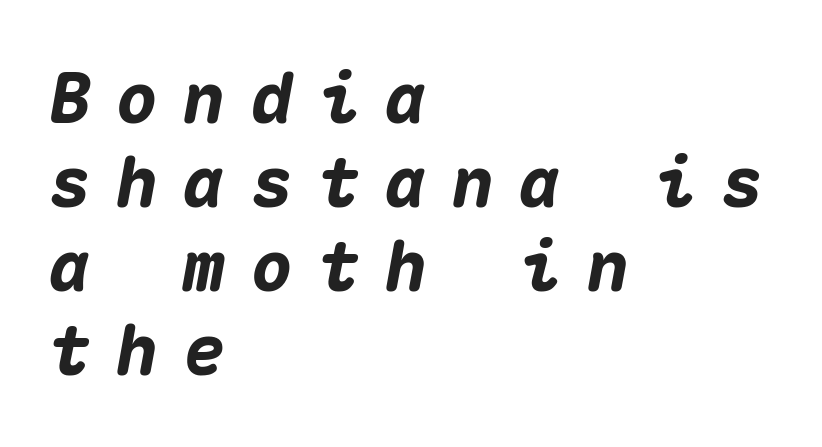
The image shows 70 px heavy type, italic (leaning right), monospaced; set left-aligned, line spacing 1.2x, unusually wide letter spacing (+0.36 em), not underlined; medium stroke contrast and a medium x-height.
